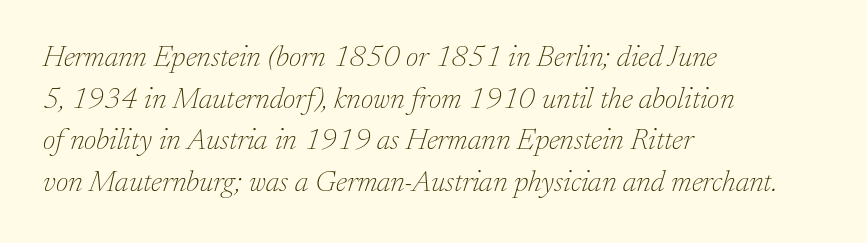
The image shows 30 px thin serif type, italic (leaning right); set left-aligned, normal line spacing (1.39x), normal letter spacing, not underlined; low stroke contrast and a medium x-height.
